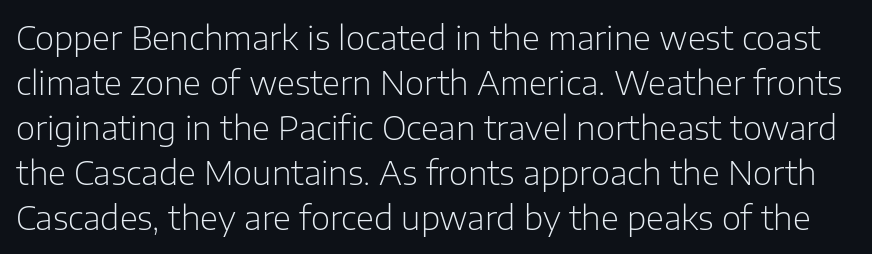
{"serif": "no", "italic": "no", "bold": "no", "weight": "light", "width": "normal", "stroke_contrast": "low", "x_height": "medium", "monospaced": "no", "underline": "no", "line_spacing": "normal", "line_spacing_ratio": 1.36, "letter_spacing": "normal", "letter_spacing_em": 0.0, "glyph_px": 33}
